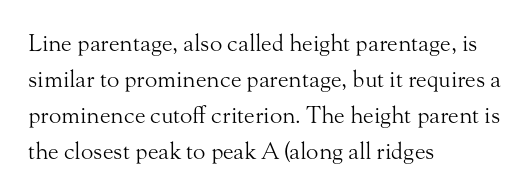
The image shows 23 px text type, upright; set left-aligned, normal line spacing (1.56x), normal letter spacing, not underlined.
